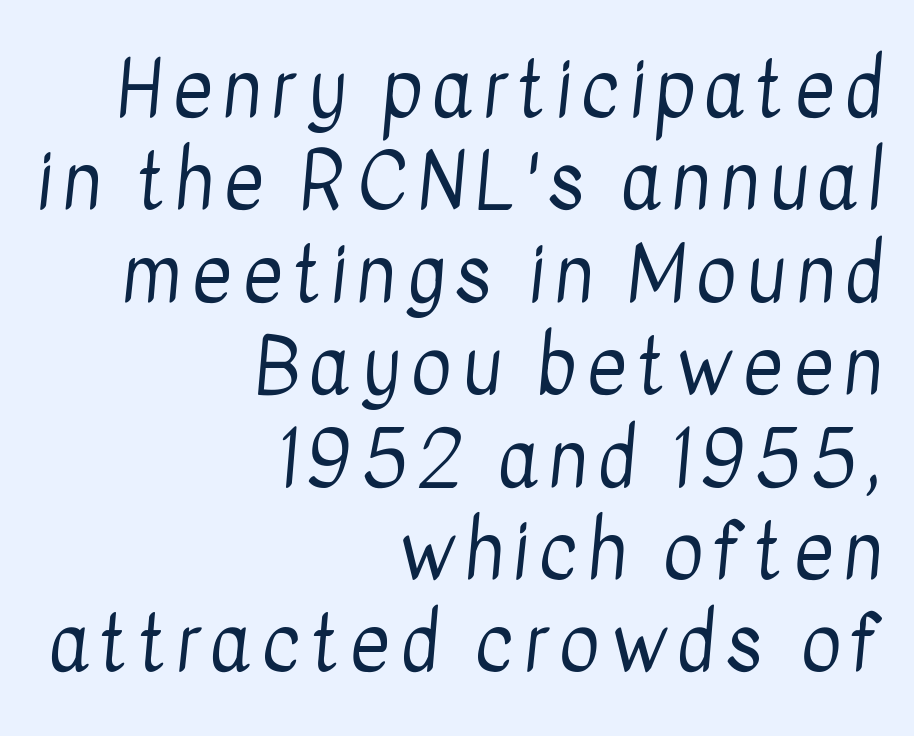
Q: Is the text bold? A: No.
Q: Is the typeface a serif or a sans-serif typeface? A: Sans-serif.
Q: Is the text underlined? A: No.
Q: How is the paragraph aligned? A: Right-aligned.
Q: Width (condensed, normal, or wide)? A: Condensed.
Q: Stroke contrast? A: Low.
Q: x-height? A: Medium.
Q: Monospaced? A: No.
